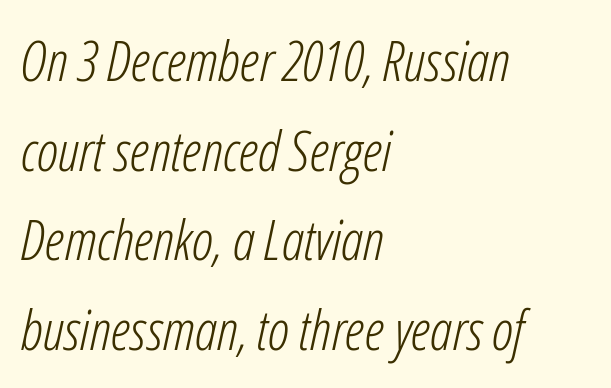
{"italic": "yes", "lean": "right", "slant_degrees": 12, "bold": "no", "weight": "light", "width": "condensed", "stroke_contrast": "low", "x_height": "medium", "monospaced": "no", "underline": "no", "align": "left", "line_spacing": "normal", "line_spacing_ratio": 1.6, "letter_spacing": "normal", "letter_spacing_em": 0.0, "glyph_px": 56}
